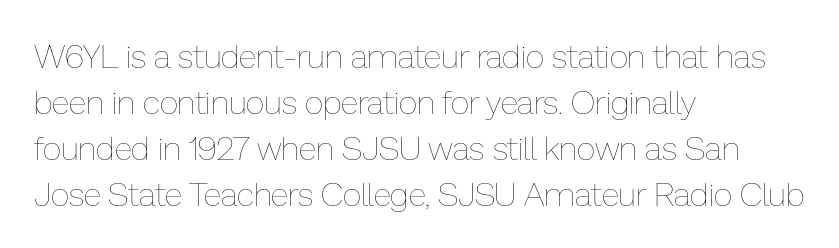
A classic flush-left, rag-right setting is used for this passage. These glyphs show unthickened strokes, regular width or finer. The vertical gap from one line to the next is medium. Short note: letters normally spaced. The passage shown is not underscored anywhere. Upright lettering throughout.
